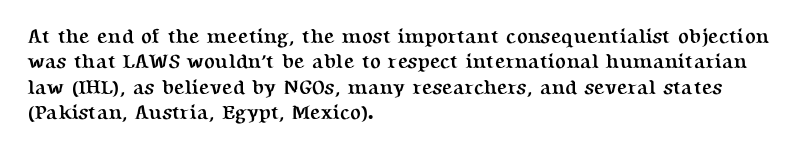
Characters follow at the spacing the type designer built in. What's the leading like? Ordinary, nothing unusual. Horizontal alignment here is leftward, the default for most running prose. The words here are not underlined. The typesetting leans heavy: a genuine bold.
